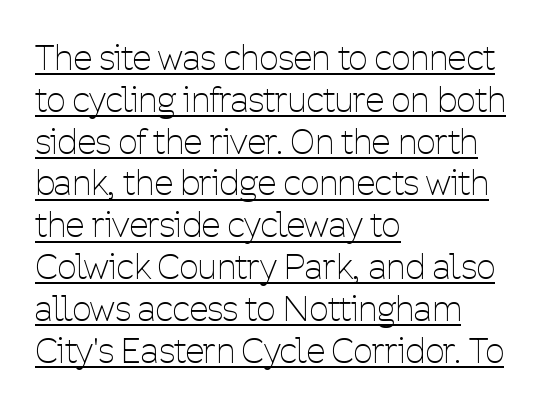
{"serif": "no", "italic": "no", "bold": "no", "weight": "thin", "width": "condensed", "stroke_contrast": "low", "x_height": "medium", "monospaced": "no", "underline": "yes", "align": "left", "line_spacing_ratio": 1.23, "letter_spacing": "normal", "letter_spacing_em": 0.0, "glyph_px": 34}
